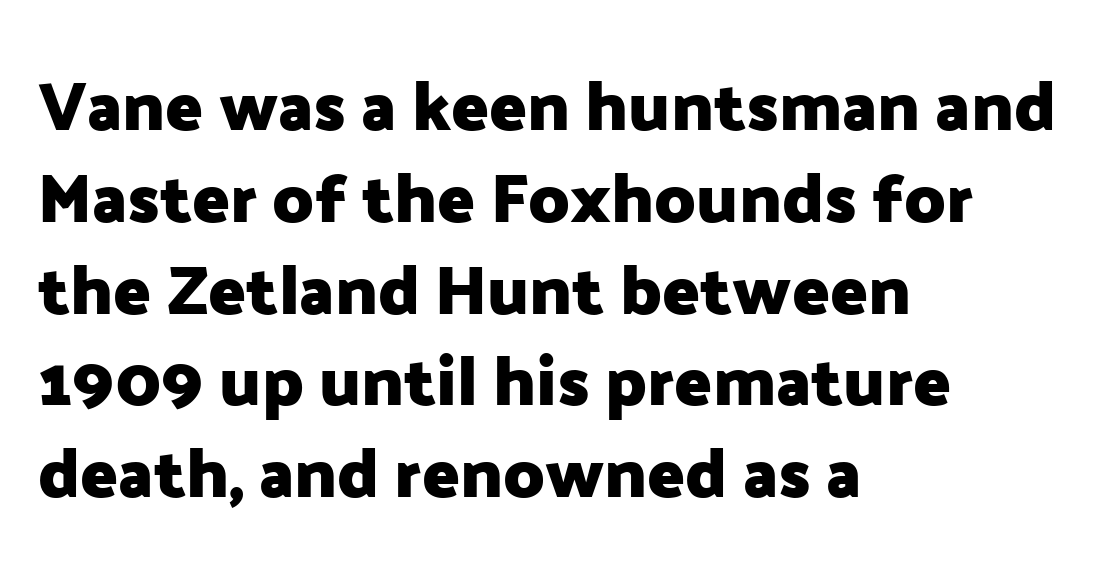
The image shows 69 px heavy sans-serif type, upright; set left-aligned, normal line spacing (1.33x), normal letter spacing, not underlined; low stroke contrast and a medium x-height.
